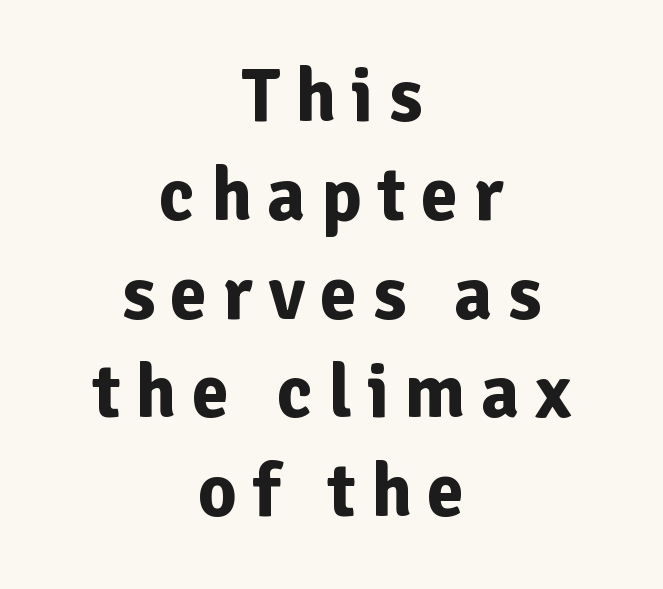
The image shows 76 px bold sans-serif type, upright; set centered, normal line spacing (1.3x), unusually wide letter spacing (+0.2 em), not underlined; low stroke contrast and a medium x-height.
